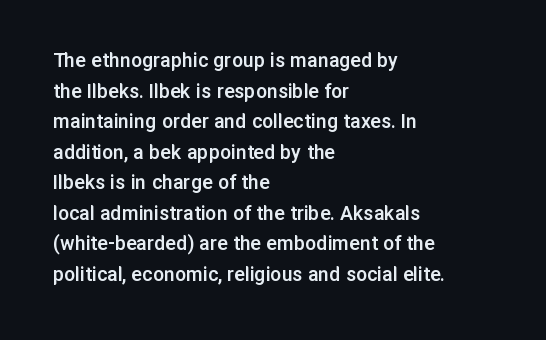
Q: Is the text bold? A: Semi-bold.
Q: Is the text italic (slanted)? A: No, it is upright.
Q: Is the text underlined? A: No.
Q: How is the paragraph aligned? A: Left-aligned.
Q: Is the spacing between letters normal or unusually wide? A: Normal.
Q: Is the spacing between lines tight, normal or loose? A: Normal.
